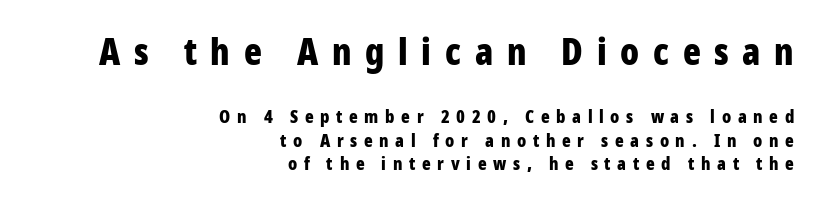
The image shows 37 px bold, condensed sans-serif type, upright; set right-aligned, normal line spacing (1.31x), unusually wide letter spacing (+0.37 em), not underlined; the first (top) block is 2.06x larger; low stroke contrast and a medium x-height.
